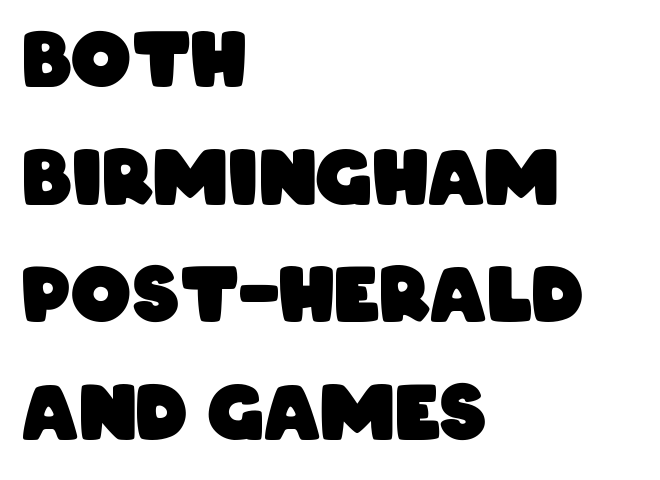
Q: Is the text bold? A: Yes.
Q: Is the typeface a serif or a sans-serif typeface? A: Sans-serif.
Q: Is the text underlined? A: No.
Q: How is the paragraph aligned? A: Left-aligned.
Q: Is the spacing between letters normal or unusually wide? A: Normal.
Q: Is the spacing between lines tight, normal or loose? A: Normal.
Q: Width (condensed, normal, or wide)? A: Condensed.
Q: Stroke contrast? A: Low.
Q: x-height? A: Large.
Q: Monospaced? A: No.
